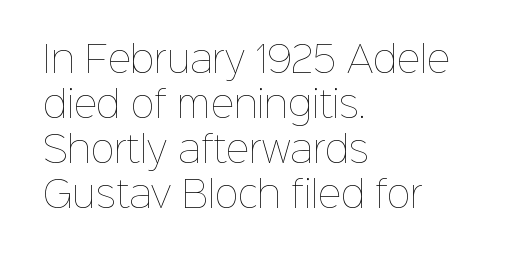
The image shows 36 px thin type, upright; set left-aligned, normal line spacing (1.25x), normal letter spacing, not underlined; low stroke contrast and a medium x-height.
